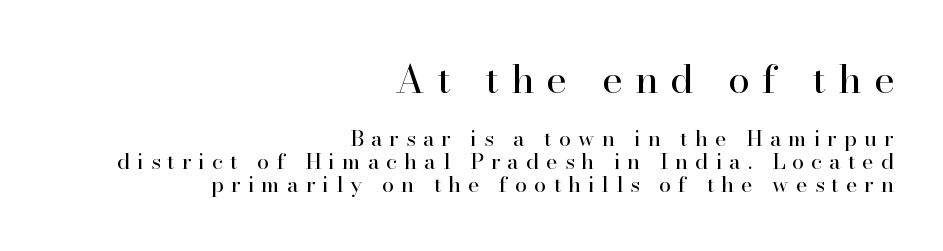
The image shows 39 px regular-weight serif type, upright; set right-aligned, tight line spacing (1.05x), unusually wide letter spacing (+0.32 em), not underlined; the first (top) block is 1.77x larger; high stroke contrast and a small x-height.
